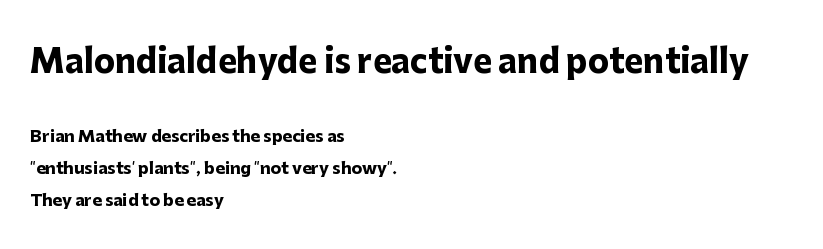
{"serif": "no", "italic": "no", "bold": "yes", "weight": "heavy", "width": "normal", "stroke_contrast": "low", "x_height": "medium", "monospaced": "no", "underline": "no", "align": "left", "line_spacing": "loose", "line_spacing_ratio": 2.0, "letter_spacing": "normal", "letter_spacing_em": 0.0, "larger_block": "first", "size_ratio": 2.0, "glyph_px": 32}
